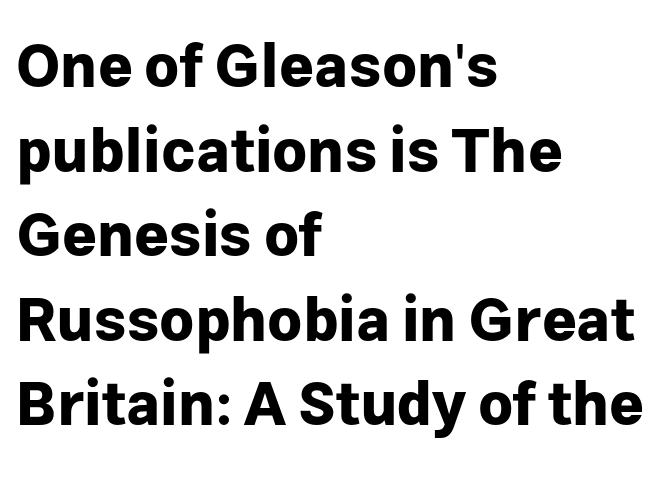
Q: Is the text bold? A: Yes.
Q: Is the text italic (slanted)? A: No, it is upright.
Q: Is the typeface a serif or a sans-serif typeface? A: Sans-serif.
Q: Is the text underlined? A: No.
Q: How is the paragraph aligned? A: Left-aligned.
Q: Is the spacing between letters normal or unusually wide? A: Normal.
Q: Is the spacing between lines tight, normal or loose? A: Normal.
Q: Width (condensed, normal, or wide)? A: Normal.
Q: Stroke contrast? A: Low.
Q: x-height? A: Medium.
Q: Monospaced? A: No.
